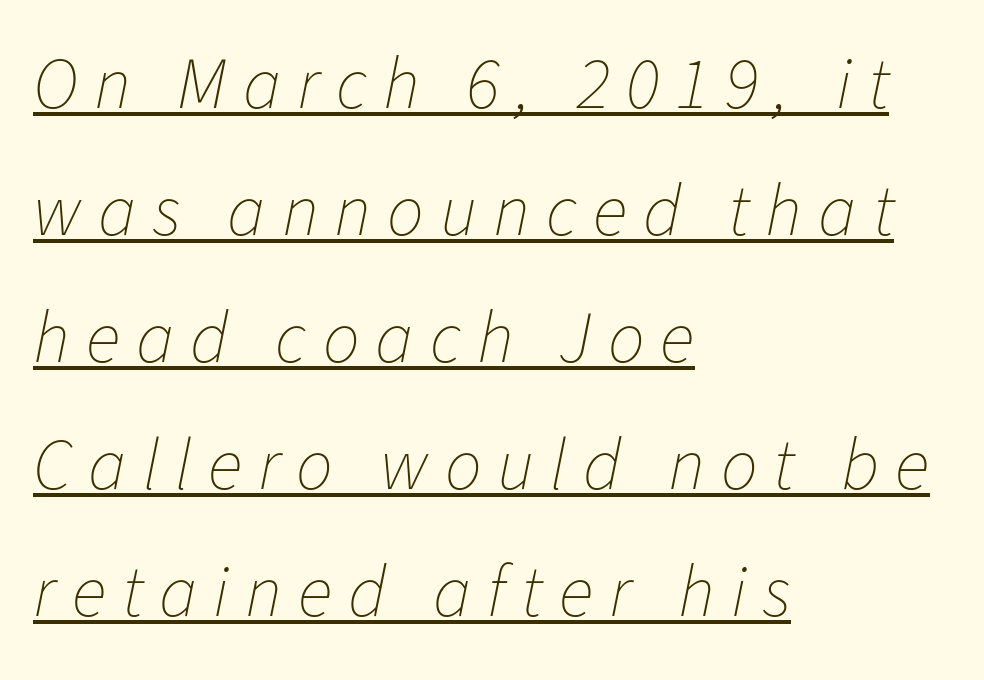
The typesetter chose a ragged-right arrangement here. The letters are spread apart with noticeably loose tracking. Does a line run under the words? Yes, clearly. Varying glyph widths throughout — classic text-font behaviour. The weight would be labelled regular, book, light, or lighter still.
